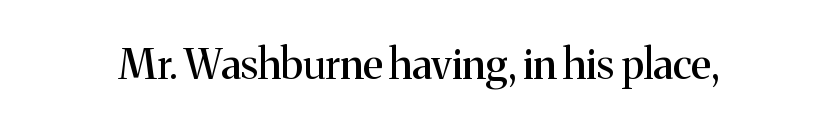
Q: Is the text italic (slanted)? A: No, it is upright.
Q: Is the typeface a serif or a sans-serif typeface? A: Serif.
Q: Is the text underlined? A: No.
Q: Is the spacing between letters normal or unusually wide? A: Normal.
Q: Width (condensed, normal, or wide)? A: Normal.
Q: Stroke contrast? A: Medium.
Q: x-height? A: Medium.
Q: Monospaced? A: No.
